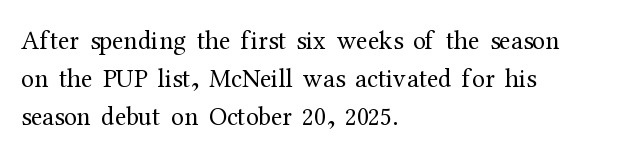
The vertical gap from one line to the next is medium. Quick note: underline off. The characters are drawn with everyday or finer stroke widths. A typesetter would mark this as roman, not italic. Caption: multi-line text, flush left, ragged right.
